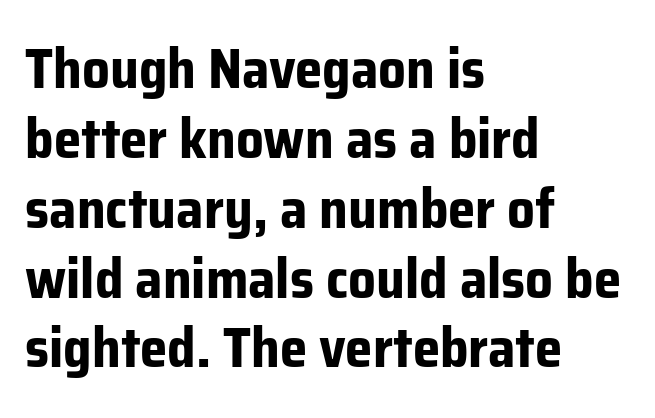
{"serif": "no", "italic": "no", "bold": "yes", "weight": "bold", "width": "normal", "stroke_contrast": "low", "x_height": "medium", "monospaced": "no", "underline": "no", "align": "left", "line_spacing": "normal", "line_spacing_ratio": 1.27, "letter_spacing": "normal", "letter_spacing_em": 0.0, "glyph_px": 55}
